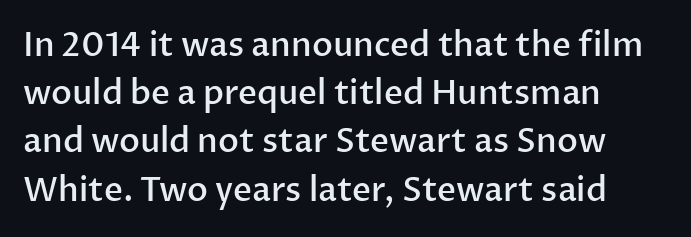
The image shows 33 px semibold sans-serif type, upright; set left-aligned, normal line spacing (1.46x), normal letter spacing, not underlined; low stroke contrast and a medium x-height.
